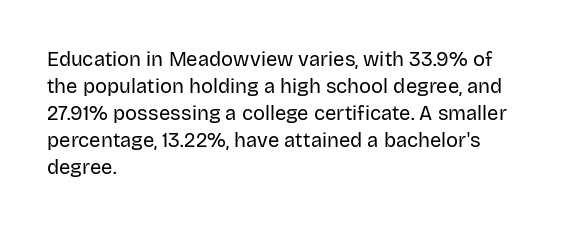
{"italic": "no", "bold": "no", "underline": "no", "align": "left", "line_spacing": "normal", "line_spacing_ratio": 1.35, "letter_spacing": "normal", "letter_spacing_em": 0.0, "glyph_px": 20}
